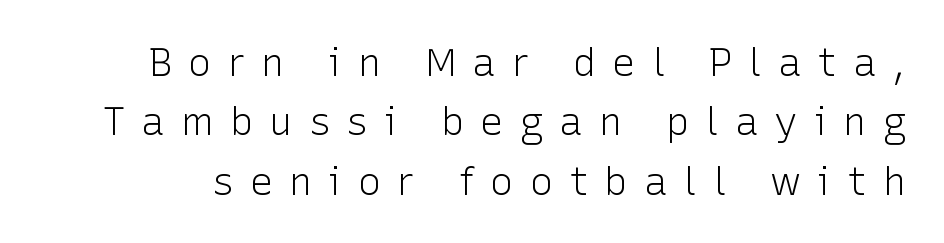
The image shows 39 px light sans-serif type, upright; set normal line spacing (1.52x), unusually wide letter spacing (+0.41 em), not underlined; low stroke contrast and a medium x-height.
